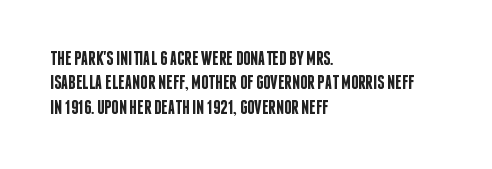
A typesetter would mark this as roman, not italic. Standard letterfit; no display-style spreading of the glyphs. This is the in-between weight designers call semibold or demi. The rendering anchors every line to the left-hand side. The area under the type is left untouched.
